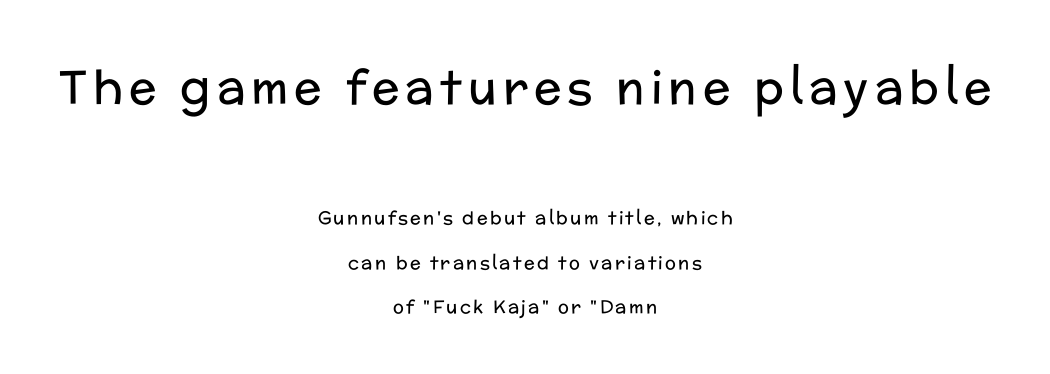
This rendering features lettering with no underline. Weight class: somewhere from thin through regular. Quick note: not italic, upright. The letters advance in unequal steps, a hallmark of proportional type. Here the first block reads like a headline and the second like body copy. Where is the straight margin? There isn't one; the lines are centered.
